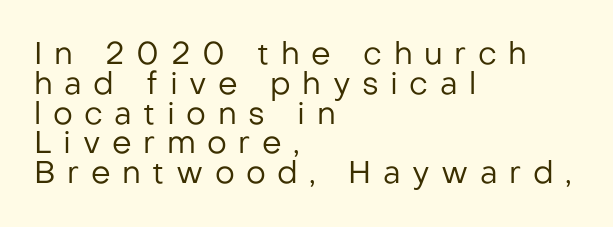
Stroke thickness stays within the range of a standard reading face or lighter. The face used here is a sans, in the tradition of grotesques and geometrics. Reading down the column, the eye jumps only a short way to each next line. You could not count columns in this text — the font is proportionally spaced.
